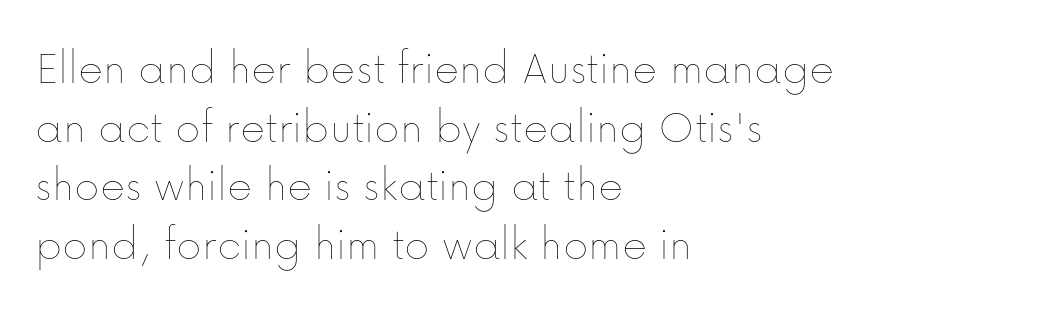
The image shows 48 px thin type, upright; set left-aligned, line spacing 1.22x, normal letter spacing, not underlined; low stroke contrast and a medium x-height.
